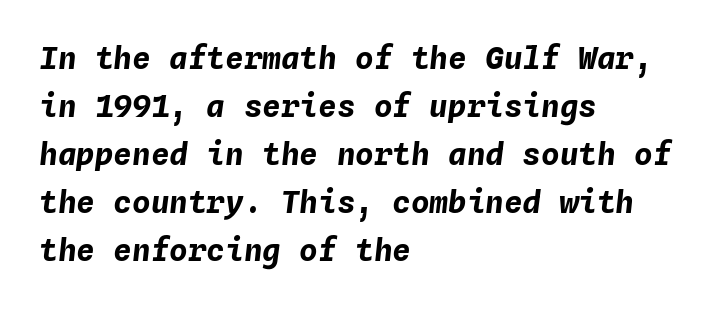
The passage shown is typed in a monospace face where columns stay perfectly aligned. A student would call this left alignment; a typographer would say flush left, rag right. The area under the type is left untouched. There is no visible air inserted between adjacent glyphs. Tall strokes in this sample are angled rather than plumb. Line spacing here is normal.
